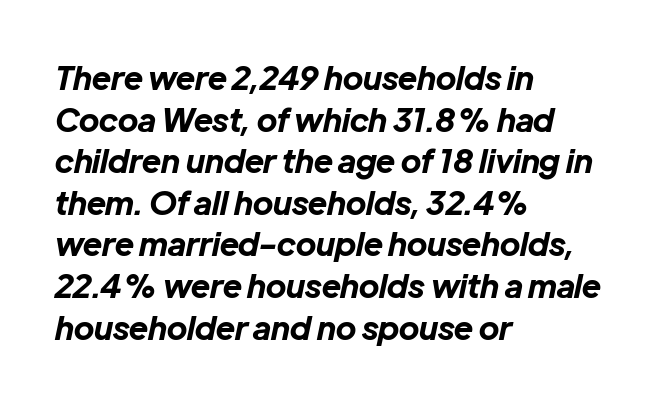
Q: Is the text bold? A: Yes.
Q: Is the text italic (slanted)? A: Yes, it leans right by about 12 degrees.
Q: Is the text underlined? A: No.
Q: How is the paragraph aligned? A: Left-aligned.
Q: Is the spacing between letters normal or unusually wide? A: Normal.
Q: Is the spacing between lines tight, normal or loose? A: Normal.
Q: Width (condensed, normal, or wide)? A: Normal.
Q: Stroke contrast? A: Low.
Q: x-height? A: Medium.
Q: Monospaced? A: No.
